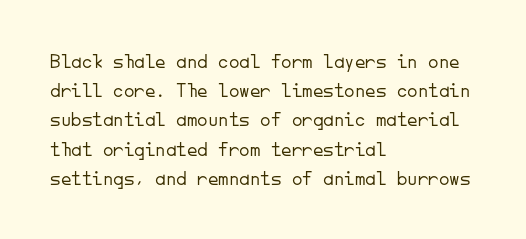
The image shows 21 px text type, upright; set left-aligned, normal line spacing (1.39x), normal letter spacing, not underlined.
